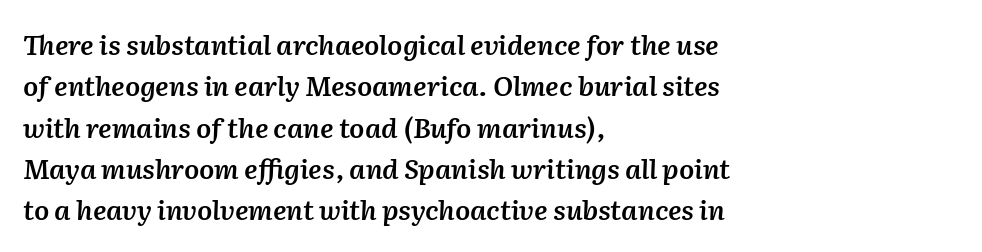
Designer's note — italics engaged. Honestly, there is no underline to notice here at all. The passage shown is semibold, sitting just below true bold. The rendering anchors every line to the left-hand side. Regular leading. Characters follow at the spacing the type designer built in.
